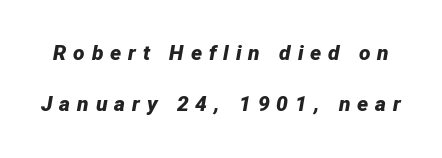
Does extra space separate the letters? Yes, quite a lot of it. Notice how thick the strokes are: this is what a full bold looks like. Clear beneath every line of the passage. The text carries the slant typical of an italic or oblique font.
